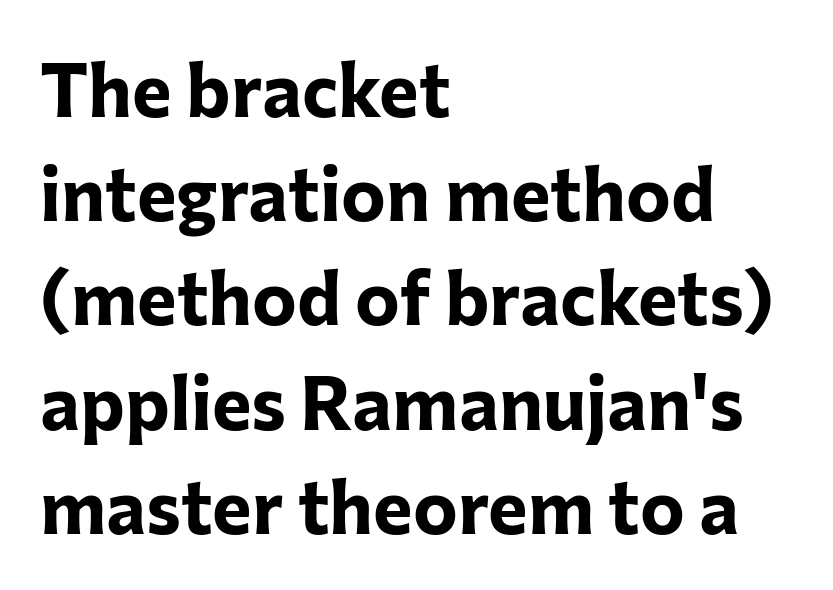
The passage shown stacks its lines at a standard gap. What kind of face is this? One without serifs — a sans. Visually the block forms a straight wall on the left and a jagged coastline on the right. The axis of the letterforms is exactly vertical. Between one letter and the next there's only the usual sliver of space.
